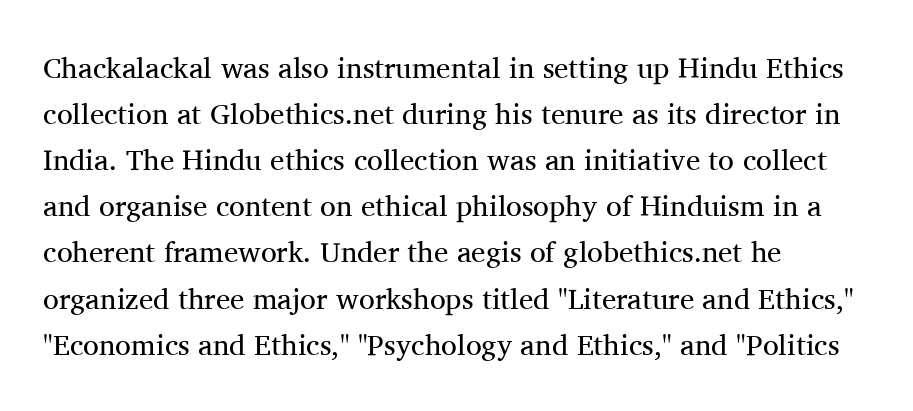
Q: Is the text bold? A: No.
Q: Is the text italic (slanted)? A: No, it is upright.
Q: Is the typeface a serif or a sans-serif typeface? A: Serif.
Q: Is the text underlined? A: No.
Q: How is the paragraph aligned? A: Left-aligned.
Q: Is the spacing between letters normal or unusually wide? A: Normal.
Q: Is the spacing between lines tight, normal or loose? A: Normal.
Q: Width (condensed, normal, or wide)? A: Normal.
Q: Stroke contrast? A: Medium.
Q: x-height? A: Medium.
Q: Monospaced? A: No.
